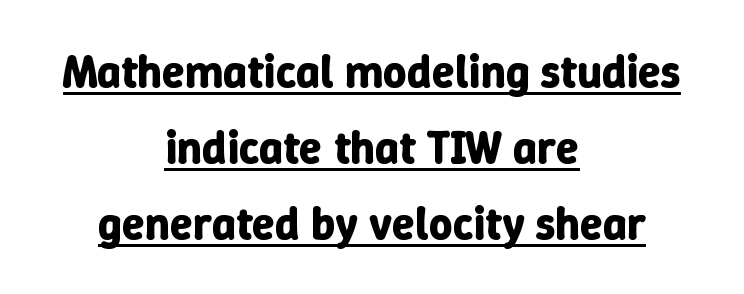
The image shows 46 px bold type, upright; set centered, normal line spacing (1.65x), normal letter spacing, underlined; low stroke contrast and a medium x-height.
